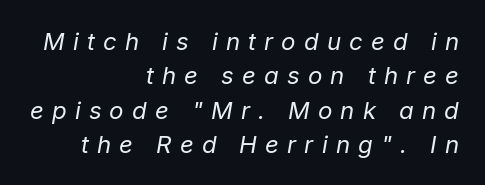
Caption: expanded tracking, letters set apart. Compared with a flush-left layout, this one pins lines to the opposite, right side. The axis of the letterforms is tilted away from vertical. Is the stroke heavy? The answer is a plain regular-or-lighter.
